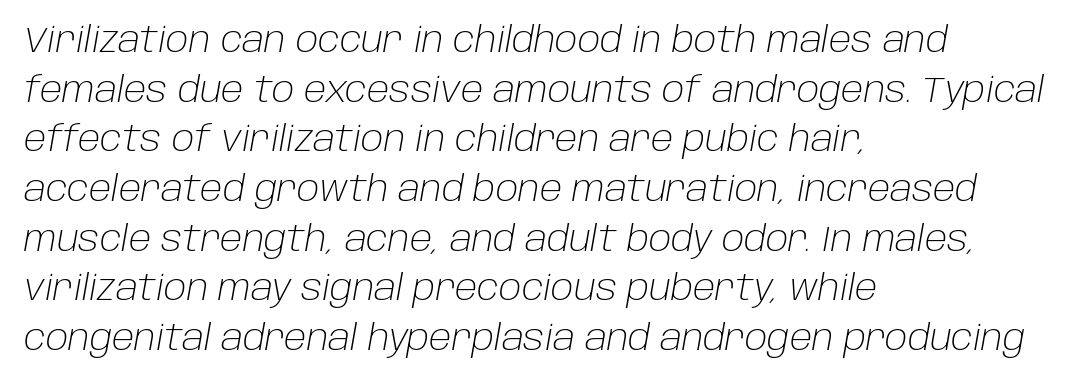
Only glyphs here, with clear space below each row. The paragraph shown leans on its left margin. Honestly, the row spacing looks completely unremarkable. This sample uses an oblique cut, with every glyph tilted off the vertical. The strokes carry an ordinary text weight at most.
